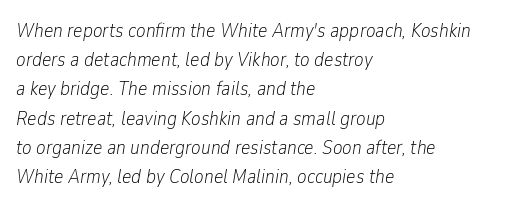
{"italic": "yes", "lean": "right", "slant_degrees": 9, "bold": "no", "underline": "no", "align": "left", "line_spacing": "normal", "line_spacing_ratio": 1.46, "letter_spacing": "normal", "letter_spacing_em": 0.0, "glyph_px": 20}
